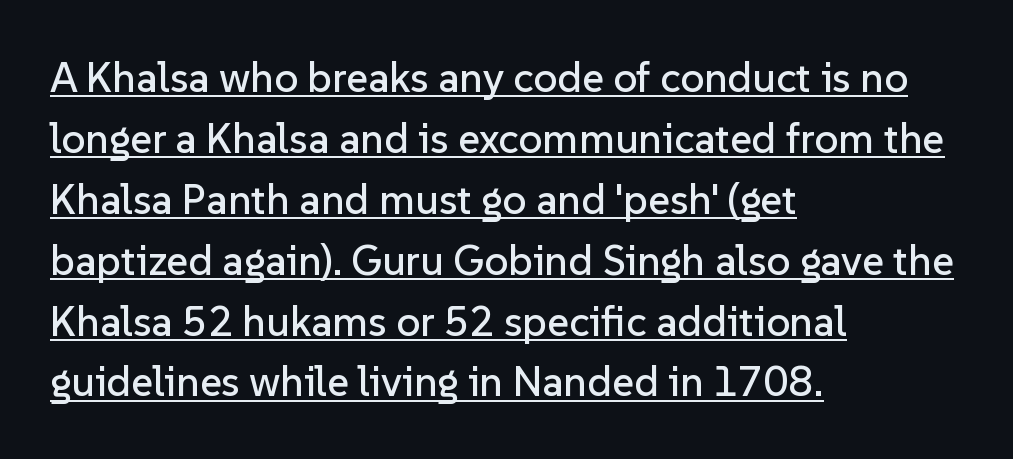
{"serif": "no", "italic": "no", "width": "normal", "stroke_contrast": "low", "x_height": "medium", "monospaced": "no", "underline": "yes", "align": "left", "line_spacing": "normal", "line_spacing_ratio": 1.45, "letter_spacing": "normal", "letter_spacing_em": 0.0, "glyph_px": 42}
